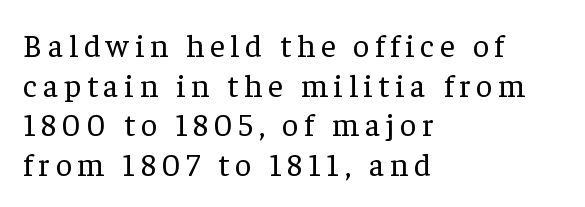
{"serif": "yes", "italic": "no", "bold": "no", "weight": "regular", "width": "normal", "stroke_contrast": "low", "x_height": "medium", "monospaced": "no", "underline": "no", "align": "left", "line_spacing_ratio": 1.24, "glyph_px": 32}
